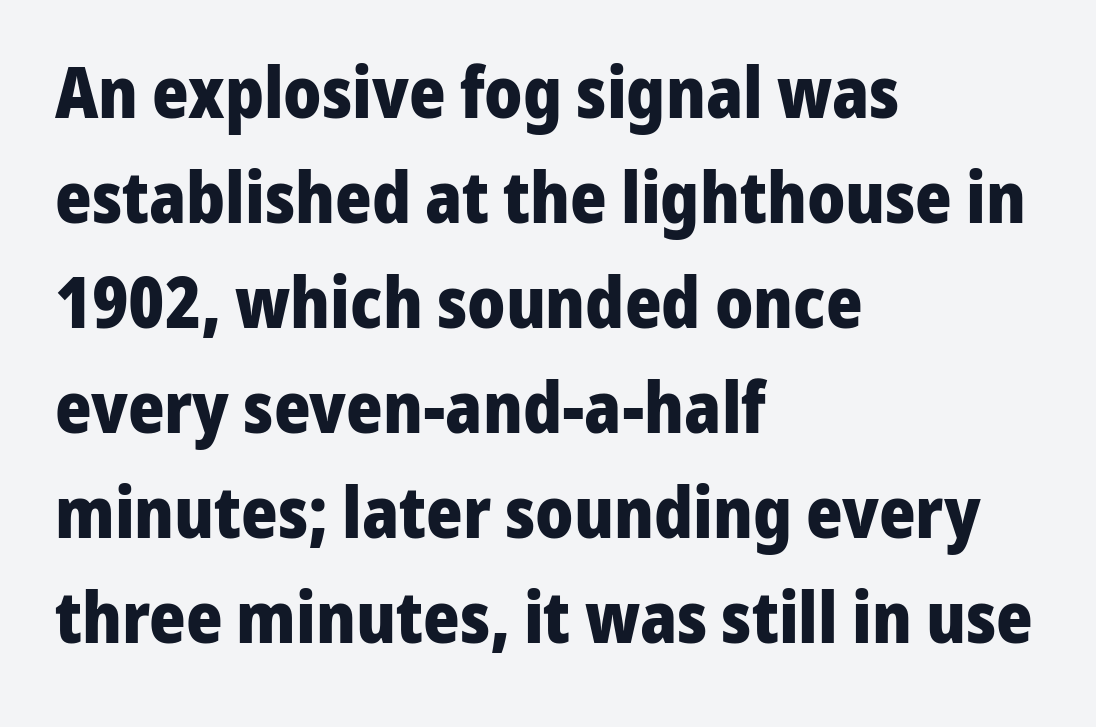
{"serif": "no", "italic": "no", "bold": "yes", "weight": "heavy", "width": "normal", "stroke_contrast": "low", "x_height": "medium", "monospaced": "no", "underline": "no", "align": "left", "line_spacing": "normal", "line_spacing_ratio": 1.5, "letter_spacing": "normal", "letter_spacing_em": 0.0, "glyph_px": 70}
